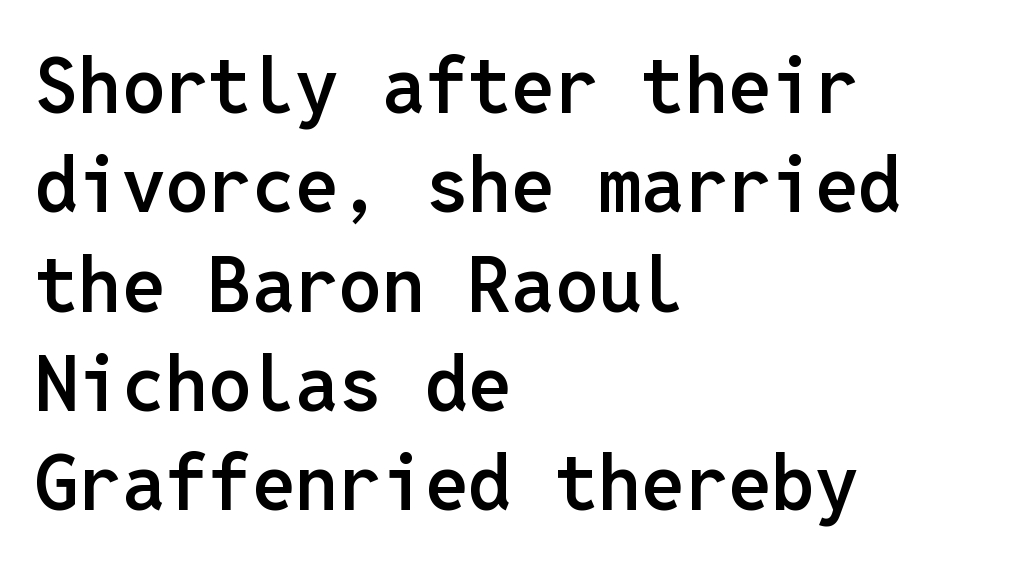
Q: Is the text bold? A: Semi-bold.
Q: Is the text italic (slanted)? A: No, it is upright.
Q: Is the typeface a serif or a sans-serif typeface? A: Sans-serif.
Q: Is the text underlined? A: No.
Q: How is the paragraph aligned? A: Left-aligned.
Q: Is the spacing between letters normal or unusually wide? A: Normal.
Q: Is the spacing between lines tight, normal or loose? A: Normal.
Q: Width (condensed, normal, or wide)? A: Normal.
Q: Stroke contrast? A: Low.
Q: x-height? A: Medium.
Q: Monospaced? A: Yes.
